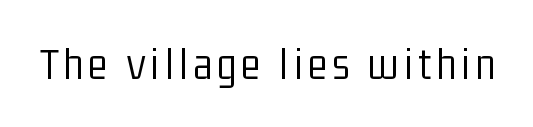
Q: Is the text bold? A: No.
Q: Is the text italic (slanted)? A: No, it is upright.
Q: Is the typeface a serif or a sans-serif typeface? A: Sans-serif.
Q: Is the text underlined? A: No.
Q: Width (condensed, normal, or wide)? A: Condensed.
Q: Stroke contrast? A: Low.
Q: x-height? A: Medium.
Q: Monospaced? A: No.
